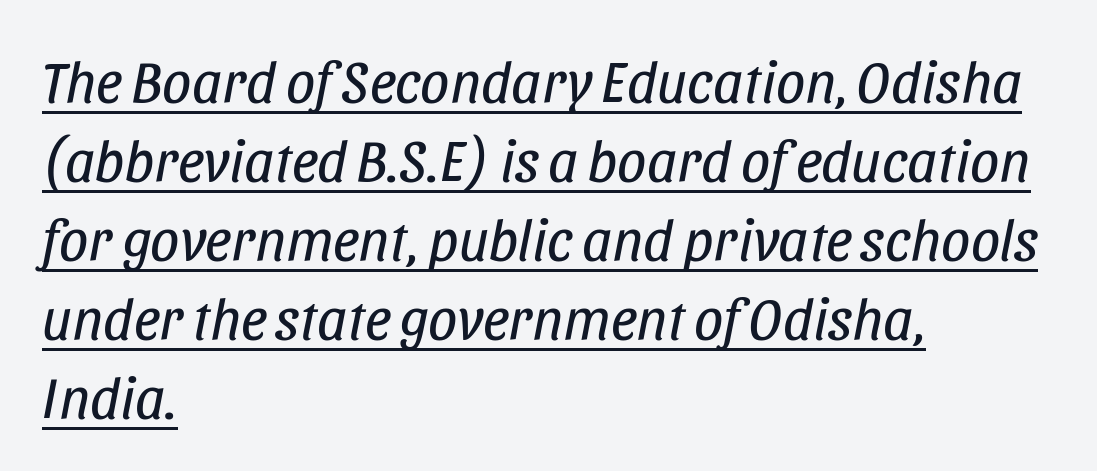
{"italic": "yes", "lean": "right", "slant_degrees": 11, "bold": "no", "weight": "regular", "width": "condensed", "stroke_contrast": "low", "x_height": "large", "monospaced": "no", "underline": "yes", "align": "left", "line_spacing": "normal", "line_spacing_ratio": 1.36, "letter_spacing": "normal", "letter_spacing_em": 0.0, "glyph_px": 58}
